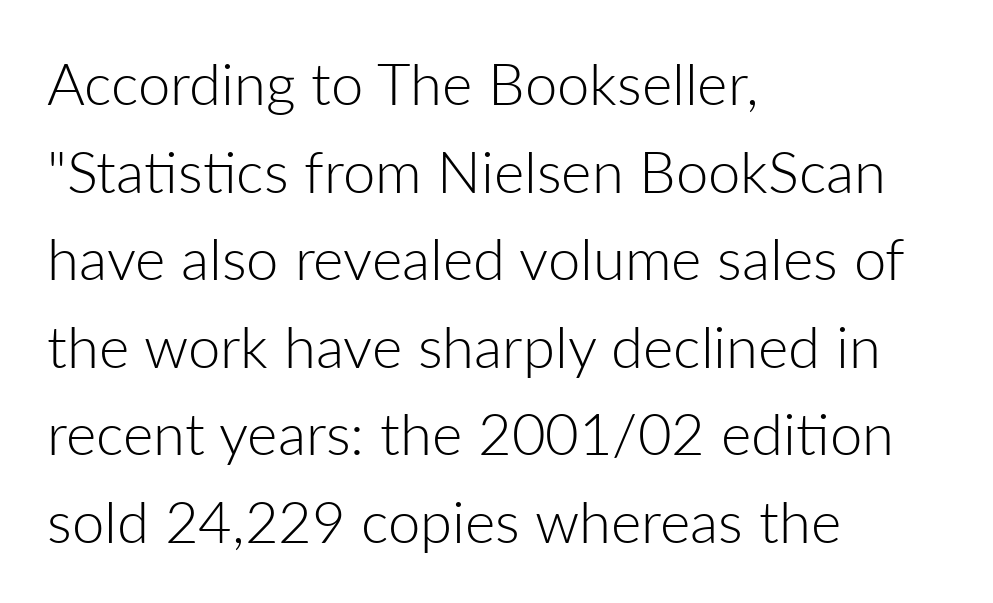
Q: Is the text bold? A: No.
Q: Is the text italic (slanted)? A: No, it is upright.
Q: Is the typeface a serif or a sans-serif typeface? A: Sans-serif.
Q: Is the text underlined? A: No.
Q: How is the paragraph aligned? A: Left-aligned.
Q: Is the spacing between letters normal or unusually wide? A: Normal.
Q: Is the spacing between lines tight, normal or loose? A: Normal.
Q: Width (condensed, normal, or wide)? A: Normal.
Q: Stroke contrast? A: Low.
Q: x-height? A: Medium.
Q: Monospaced? A: No.
